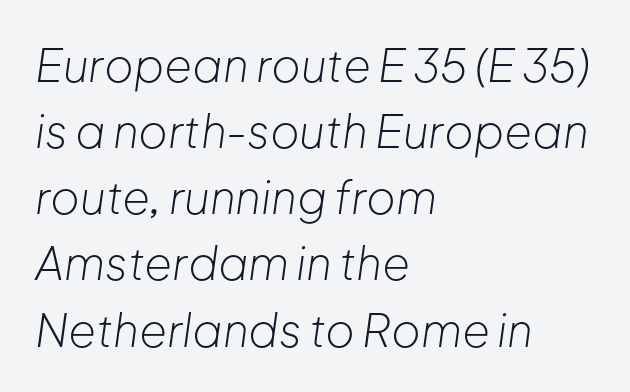
Q: Is the text bold? A: No.
Q: Is the text italic (slanted)? A: Yes, it leans right by about 8 degrees.
Q: Is the text underlined? A: No.
Q: How is the paragraph aligned? A: Left-aligned.
Q: Is the spacing between letters normal or unusually wide? A: Normal.
Q: Is the spacing between lines tight, normal or loose? A: Normal.
Q: Width (condensed, normal, or wide)? A: Normal.
Q: Stroke contrast? A: Low.
Q: x-height? A: Medium.
Q: Monospaced? A: No.
